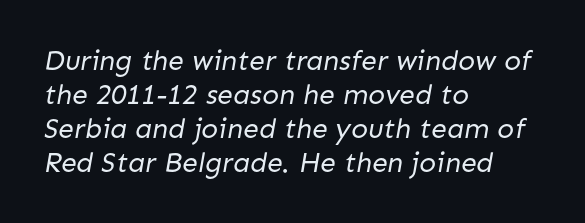
Q: Is the text bold? A: No.
Q: Is the typeface a serif or a sans-serif typeface? A: Sans-serif.
Q: Is the text underlined? A: No.
Q: How is the paragraph aligned? A: Left-aligned.
Q: Is the spacing between letters normal or unusually wide? A: Normal.
Q: Width (condensed, normal, or wide)? A: Normal.
Q: Stroke contrast? A: Low.
Q: x-height? A: Medium.
Q: Monospaced? A: No.
